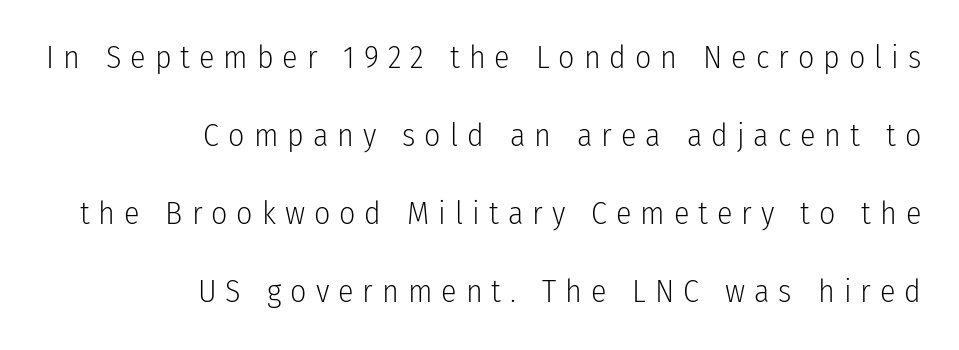
The image shows 32 px light, condensed sans-serif type, upright; set right-aligned, loose line spacing (2.44x), unusually wide letter spacing (+0.28 em), not underlined; low stroke contrast and a medium x-height.
